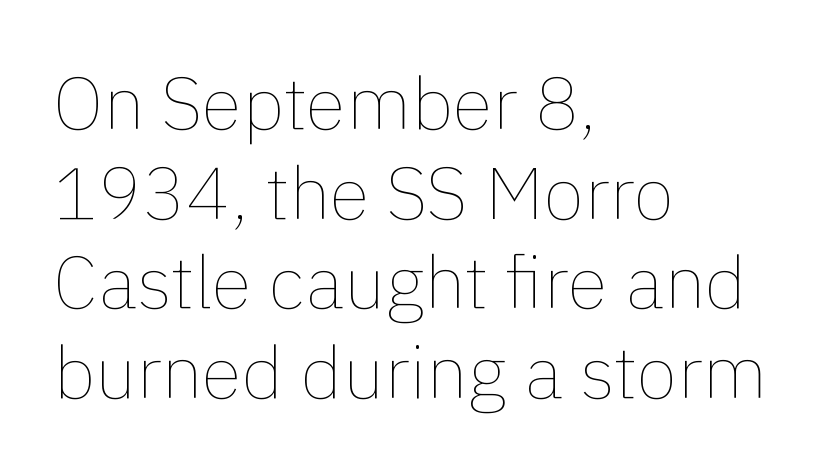
The image shows 74 px thin type, upright; set left-aligned, line spacing 1.21x, normal letter spacing, not underlined; a medium x-height.
